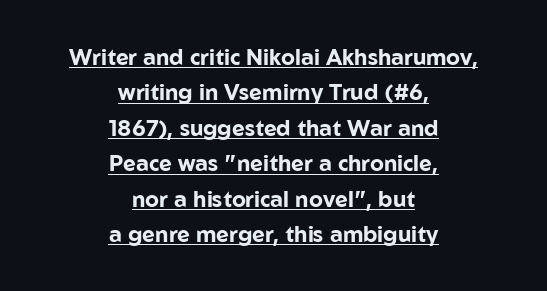
Q: Is the text bold? A: Yes.
Q: Is the text italic (slanted)? A: No, it is upright.
Q: Is the text underlined? A: Yes.
Q: How is the paragraph aligned? A: Centered.
Q: Is the spacing between letters normal or unusually wide? A: Normal.
Q: Is the spacing between lines tight, normal or loose? A: Normal.
